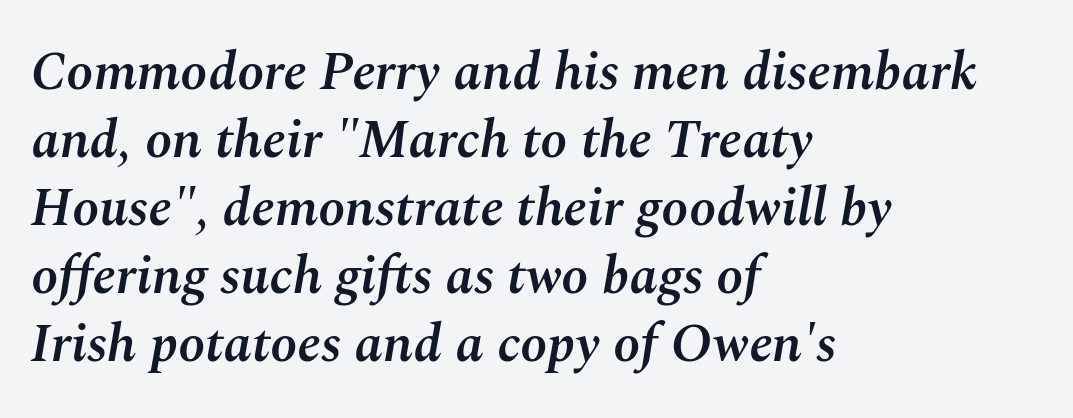
The image shows 54 px semibold type, italic (leaning right); set left-aligned, normal line spacing (1.26x), normal letter spacing, not underlined; medium stroke contrast and a medium x-height.
